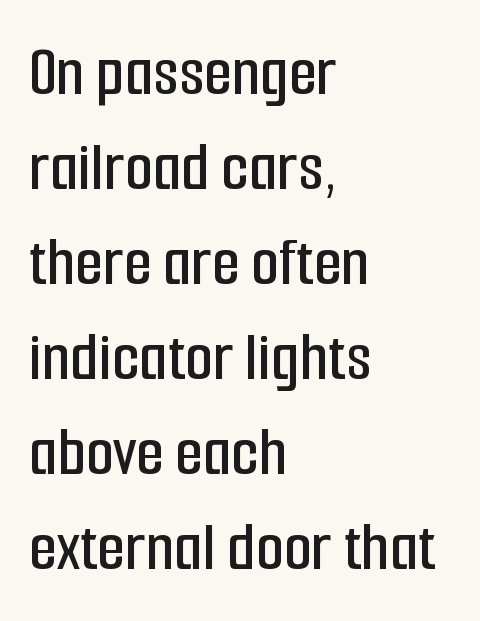
{"serif": "no", "italic": "no", "width": "condensed", "stroke_contrast": "low", "x_height": "medium", "monospaced": "no", "underline": "no", "align": "left", "line_spacing": "normal", "line_spacing_ratio": 1.32, "letter_spacing": "normal", "letter_spacing_em": 0.0, "glyph_px": 72}
